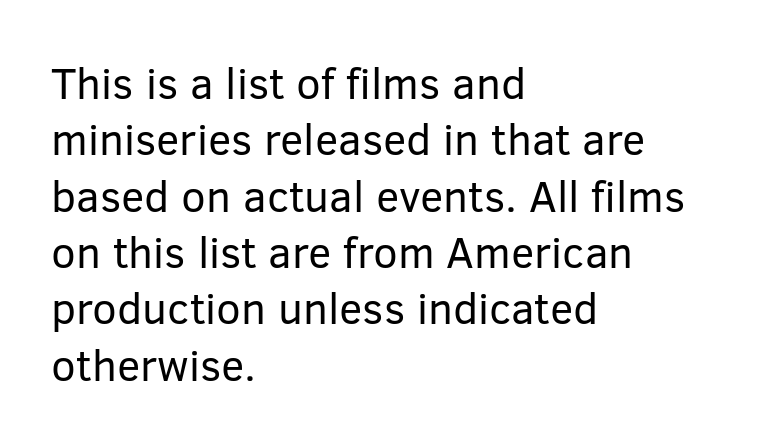
No letter is thick-stroked: the sample isn't bold. The rendering uses a moderate line-height, typical for paragraphs. The rendering uses natural spacing where letterforms have individual widths. Each line starts at the same left margin while the right side varies. In terms of letterform style, serifs are entirely absent.
